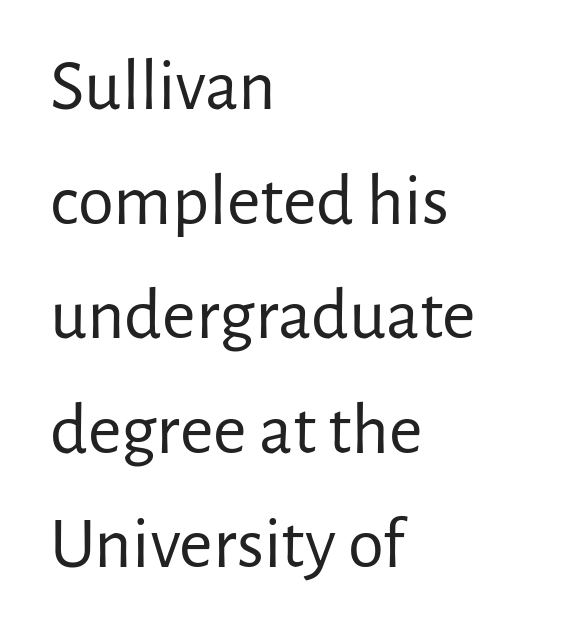
No word sits above an underline. Is this a sans? Yes — the strokes have no serifs. The axis of the letterforms is exactly vertical. Ink coverage per letter is moderate at most. These lines are rendered in a variable-pitch font. The type is set solid horizontally, with unmodified tracking.
